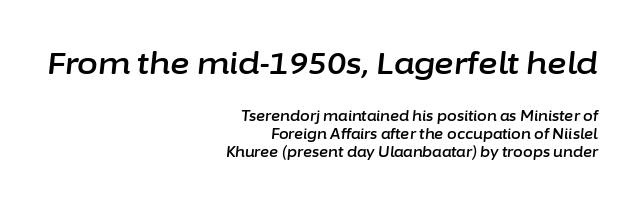
{"italic": "yes", "lean": "right", "slant_degrees": 6, "width": "normal", "stroke_contrast": "low", "x_height": "medium", "monospaced": "no", "underline": "no", "align": "right", "line_spacing": "normal", "line_spacing_ratio": 1.27, "letter_spacing": "normal", "letter_spacing_em": 0.0, "larger_block": "first", "size_ratio": 2.14, "glyph_px": 30}
